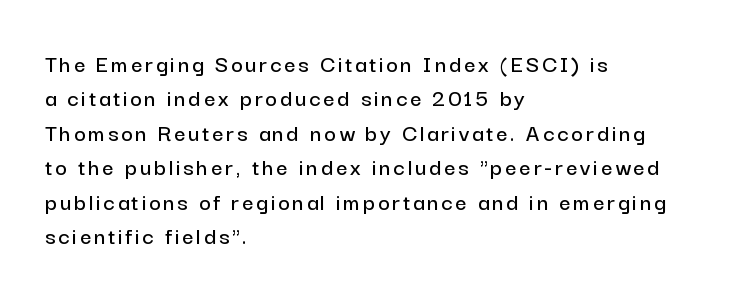
Q: Is the text italic (slanted)? A: No, it is upright.
Q: Is the text underlined? A: No.
Q: How is the paragraph aligned? A: Left-aligned.
Q: Is the spacing between lines tight, normal or loose? A: Normal.
